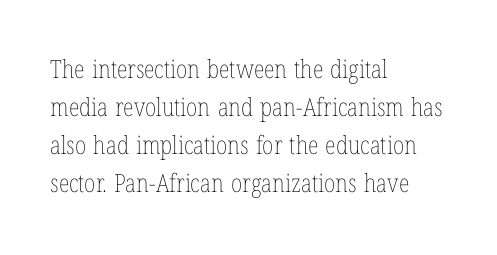
{"italic": "no", "bold": "no", "underline": "no", "align": "left", "line_spacing": "normal", "line_spacing_ratio": 1.52, "letter_spacing": "normal", "letter_spacing_em": 0.0, "glyph_px": 25}
